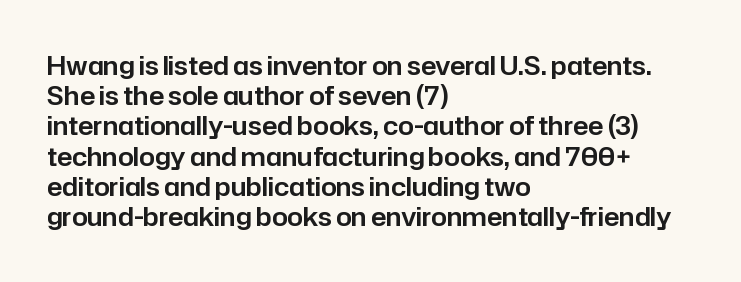
The image shows 25 px text type, upright; set left-aligned, line spacing 1.21x, normal letter spacing, not underlined.
